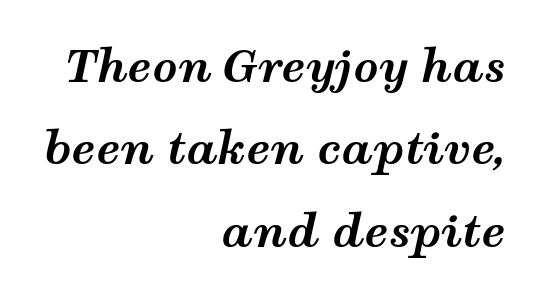
{"italic": "yes", "lean": "right", "slant_degrees": 12, "bold": "yes", "weight": "bold", "width": "wide", "stroke_contrast": "medium", "x_height": "medium", "monospaced": "no", "underline": "no", "align": "right", "line_spacing_ratio": 1.87, "letter_spacing": "normal", "letter_spacing_em": 0.0, "glyph_px": 44}
